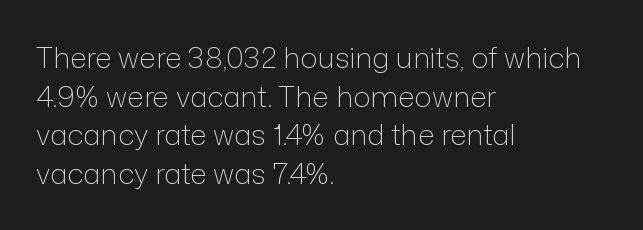
Leading matches the norm, producing a regular column. No chunkiness to these letters — they're not bold. Style check: upright. The rendering uses natural spacing where letterforms have individual widths.
